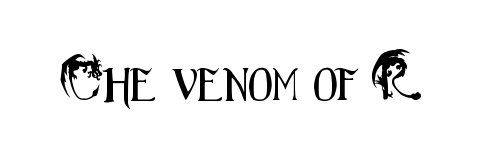
The image shows 32 px condensed sans-serif type, upright; set normal letter spacing, not underlined; medium stroke contrast and a small x-height.
